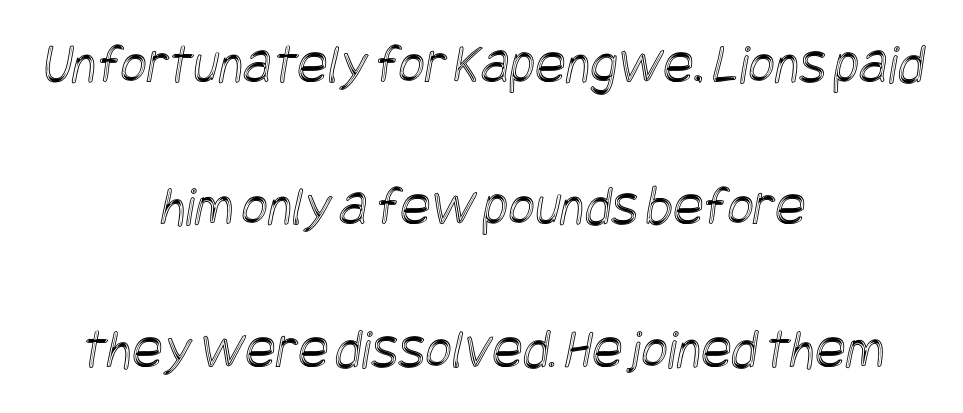
The leading is generous, giving the passage an open texture. Unmarked baselines from the first word to the last. Each word holds together tightly as a unit, with standard inter-letter gaps. The whitespace from short lines is split evenly between both sides.
